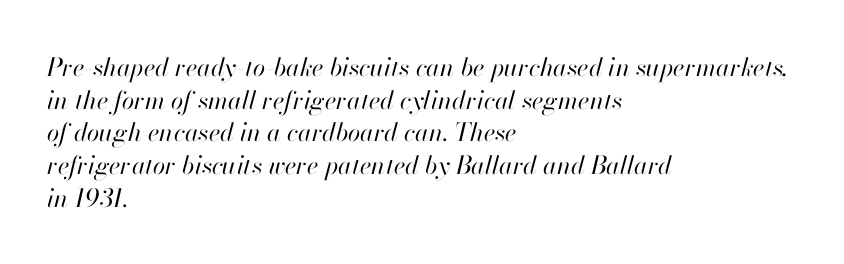
The weight would be labelled regular, book, light, or lighter still. The line texture is even and compact thanks to regular tracking. Words float on clear page, feet unadorned. The line-height multiplier appears to be the usual default. The paragraph shown leans on its left margin. The face used here has a pronounced slope to its letters.
